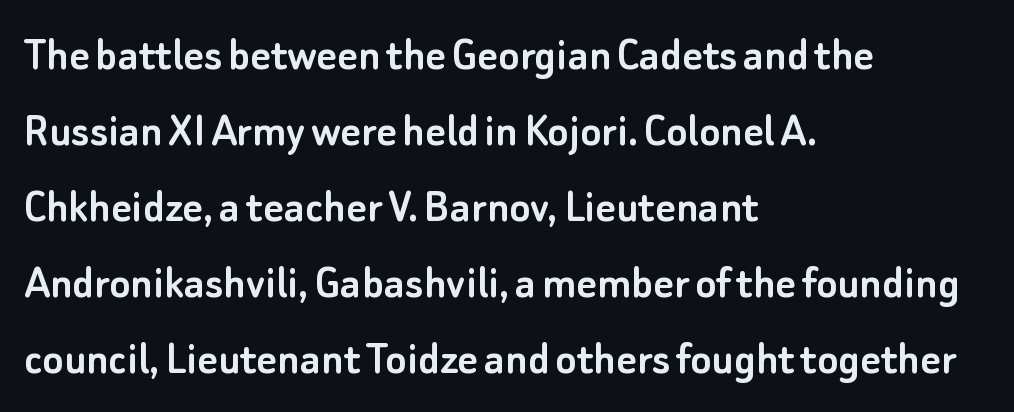
The image shows 49 px sans-serif type, upright; set left-aligned, normal line spacing (1.55x), normal letter spacing, not underlined; low stroke contrast and a small x-height.
